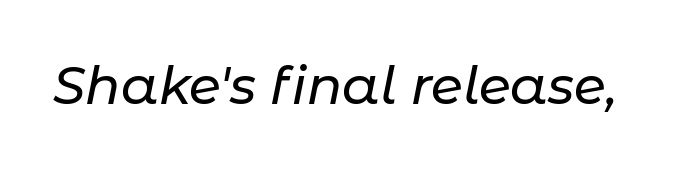
Q: Is the text italic (slanted)? A: Yes, it leans right by about 11 degrees.
Q: Is the text underlined? A: No.
Q: Is the spacing between letters normal or unusually wide? A: Normal.
Q: Width (condensed, normal, or wide)? A: Normal.
Q: Stroke contrast? A: Low.
Q: x-height? A: Medium.
Q: Monospaced? A: No.
